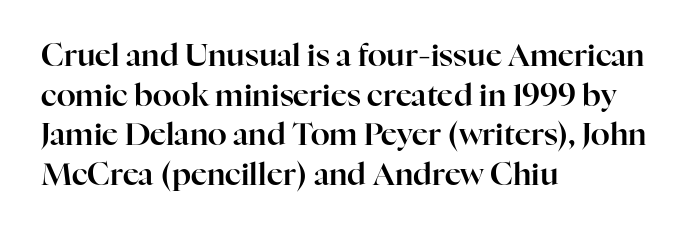
The image shows 31 px serif type, upright; set left-aligned, normal line spacing (1.28x), normal letter spacing, not underlined; high stroke contrast and a medium x-height.
